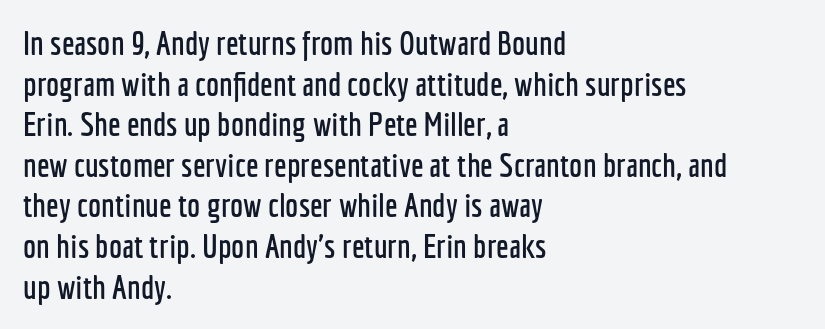
{"serif": "no", "italic": "no", "width": "condensed", "stroke_contrast": "low", "x_height": "medium", "monospaced": "no", "underline": "no", "align": "left", "line_spacing_ratio": 1.23, "letter_spacing": "normal", "letter_spacing_em": 0.0, "glyph_px": 33}
